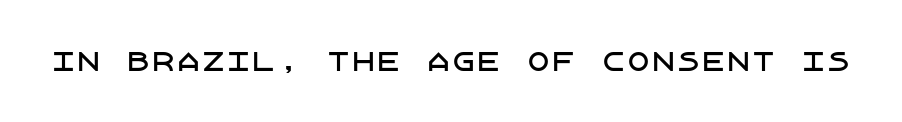
The image shows 25 px text type, upright; set normal letter spacing, not underlined.
